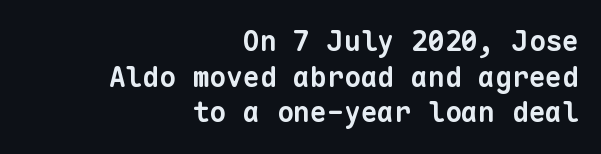
Q: Is the text bold? A: Yes.
Q: Is the typeface a serif or a sans-serif typeface? A: Sans-serif.
Q: Is the text underlined? A: No.
Q: How is the paragraph aligned? A: Right-aligned.
Q: Is the spacing between letters normal or unusually wide? A: Normal.
Q: Is the spacing between lines tight, normal or loose? A: Normal.
Q: Width (condensed, normal, or wide)? A: Normal.
Q: Stroke contrast? A: Low.
Q: x-height? A: Medium.
Q: Monospaced? A: Yes.
